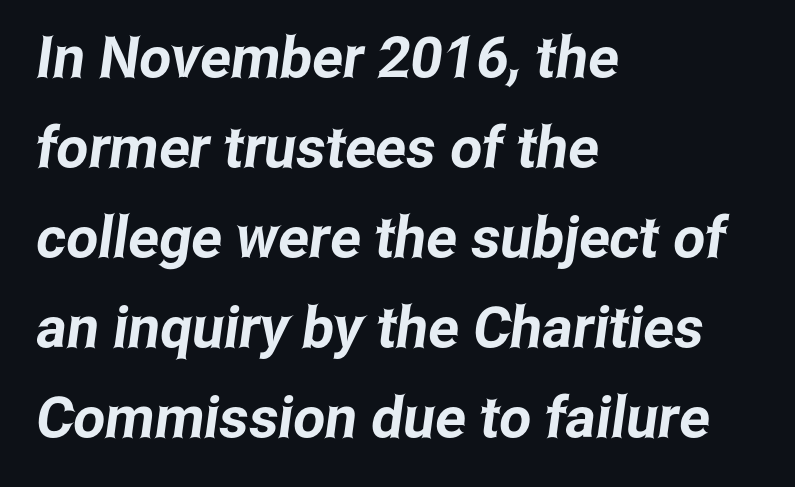
To sum up the face: it is a sans, with no serifs. The rendering uses natural spacing where letterforms have individual widths. The leading is moderate, giving the passage an even texture. The line texture is even and compact thanks to regular tracking. Decoration check: the copy has no underline. Notice how the passage keeps a crisp vertical edge on the left only.
